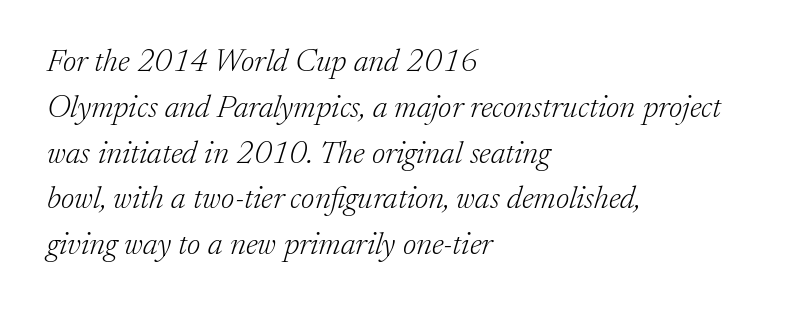
The image shows 32 px light serif type, italic (leaning right); set left-aligned, normal line spacing (1.43x), normal letter spacing, not underlined; low stroke contrast and a medium x-height.
